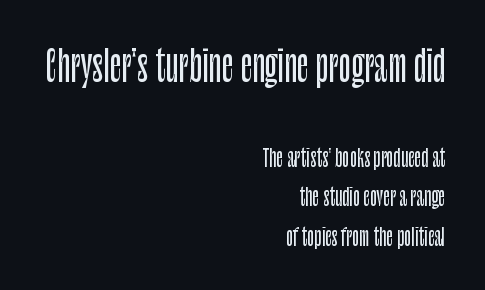
{"serif": "no", "italic": "no", "width": "condensed", "stroke_contrast": "low", "x_height": "large", "monospaced": "no", "underline": "no", "align": "right", "line_spacing_ratio": 1.71, "letter_spacing": "normal", "letter_spacing_em": 0.0, "larger_block": "first", "size_ratio": 1.78, "glyph_px": 41}
